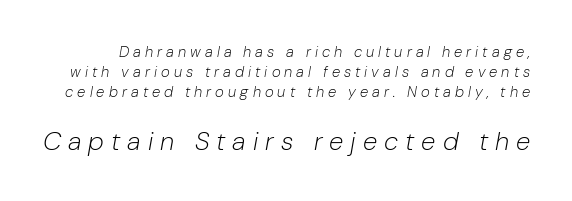
{"italic": "yes", "lean": "right", "slant_degrees": 10, "bold": "no", "underline": "no", "line_spacing": "normal", "line_spacing_ratio": 1.35, "letter_spacing": "wide", "letter_spacing_em": 0.27, "larger_block": "second", "size_ratio": 1.73, "glyph_px": 26}
